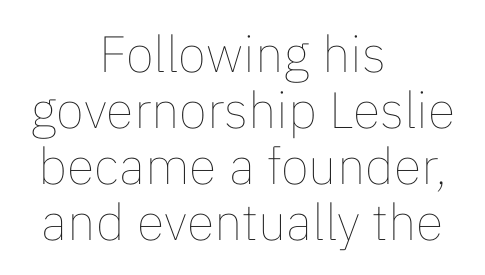
{"italic": "no", "bold": "no", "weight": "thin", "width": "normal", "stroke_contrast": "low", "x_height": "medium", "monospaced": "no", "underline": "no", "align": "center", "line_spacing": "tight", "line_spacing_ratio": 1.1, "letter_spacing": "normal", "letter_spacing_em": 0.0, "glyph_px": 51}
